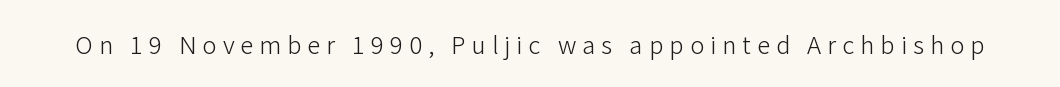
The image shows 24 px text type, upright; set unusually wide letter spacing (+0.25 em), not underlined.
